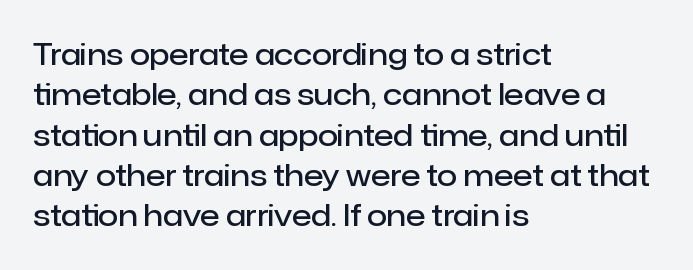
The image shows 29 px semibold sans-serif type, upright; set left-aligned, normal line spacing (1.39x), normal letter spacing, not underlined; low stroke contrast and a medium x-height.
